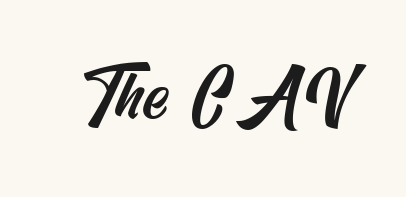
{"serif": "no", "width": "condensed", "stroke_contrast": "medium", "x_height": "small", "underline": "no", "letter_spacing": "normal", "letter_spacing_em": 0.0, "glyph_px": 67}
